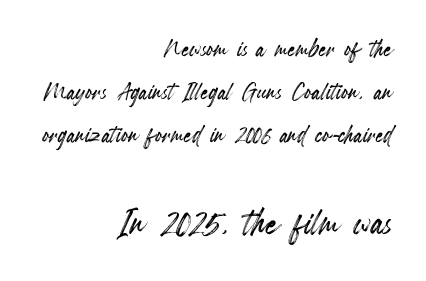
The image shows 47 px condensed type; set right-aligned, normal line spacing (1.39x), normal letter spacing, not underlined; the second (bottom) block is 1.52x larger; a small x-height.
